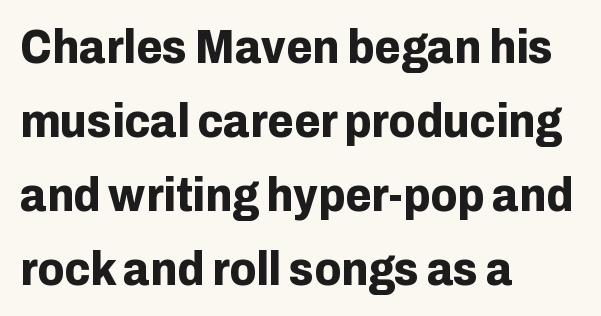
The image shows 48 px bold sans-serif type, upright; set left-aligned, normal line spacing (1.54x), normal letter spacing, not underlined; low stroke contrast and a medium x-height.
